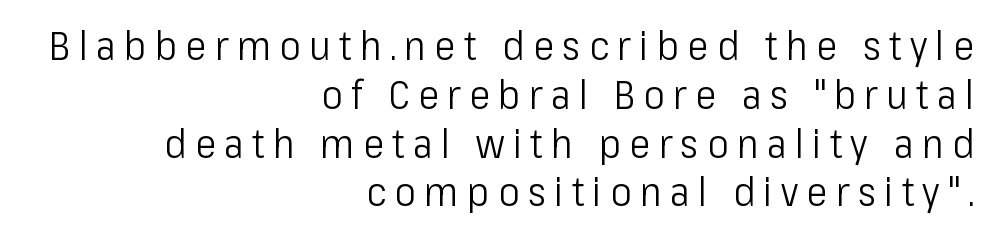
Spacing verdict: proportional, widths tailored to each character. The axis of the letterforms is exactly vertical. Is the letter spacing exaggerated? Yes — the characters are pushed far apart. Grotesque or geometric, the face here clearly has no serifs. Counters stay open thanks to moderate or lighter strokes. Anything drawn beneath the words? Only blank space.
